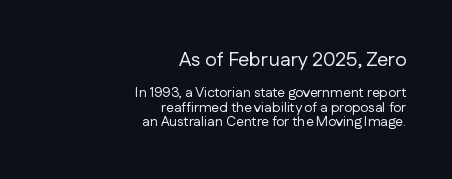
The weight would be labelled regular, book, light, or lighter still. The designer gave the opening block more size than the closing block. Compared with typical body copy, the letter spacing here is the same. Does the lettering tilt? It doesn't — this is upright. Line spacing here is tight.
